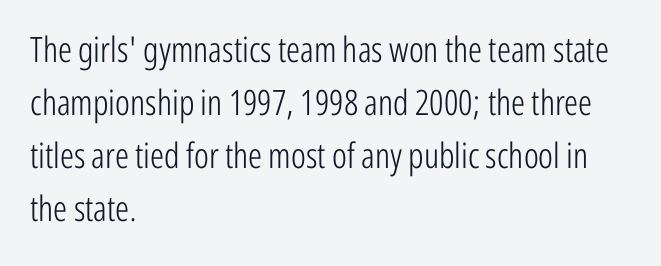
The typeface has the unassuming heft of standard copy or less. Quick note: not italic, upright. Horizontally, the lines are justified to the leading edge only. You could not count columns in this text — the font is proportionally spaced.
